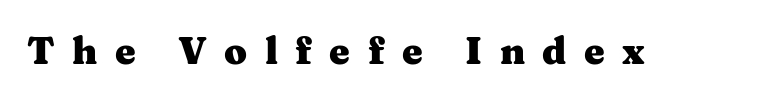
The image shows 37 px heavy, wide serif type, upright; set unusually wide letter spacing (+0.47 em), not underlined; medium stroke contrast and a medium x-height.
